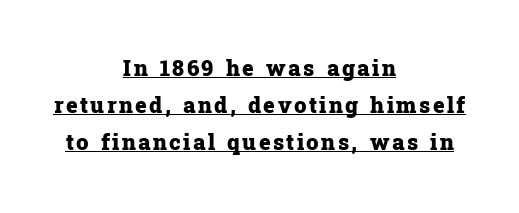
Plenty of ink on the page — the face is bold. The specimen includes a rule beneath the text block's lines. This is the regular roman posture of the typeface. Is the block centered? Yes — each line is placed symmetrically about the middle. In terms of leading, this rendering sits right in the middle.
